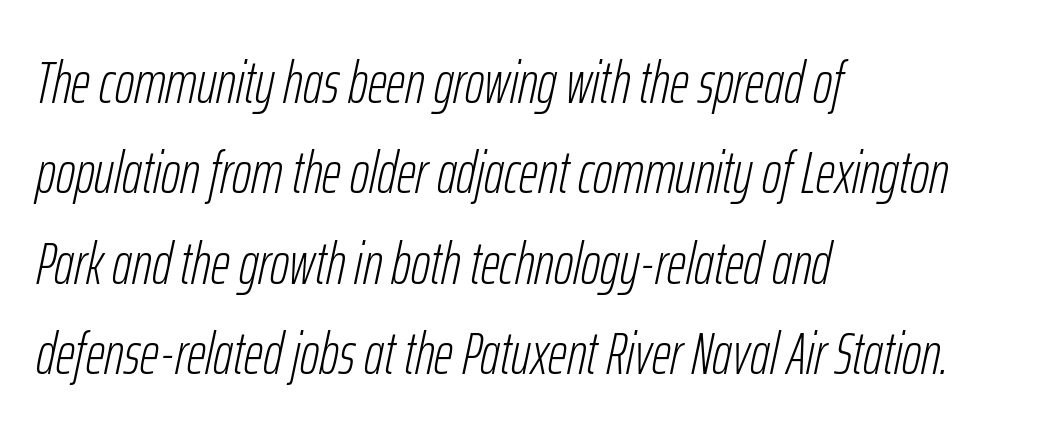
Line spacing here is normal. Observe the lean: these are italic letterforms. The ragged edge is on the right, which tells us the setting is flush left. The rendering uses natural spacing where letterforms have individual widths. No chunkiness to these letters — they're not bold.
